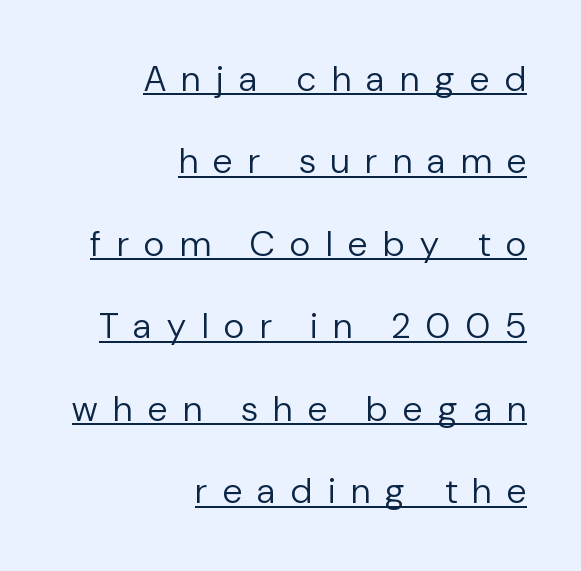
The image shows 36 px regular-weight sans-serif type, upright; set right-aligned, loose line spacing (2.29x), unusually wide letter spacing (+0.44 em), underlined; low stroke contrast and a medium x-height.
